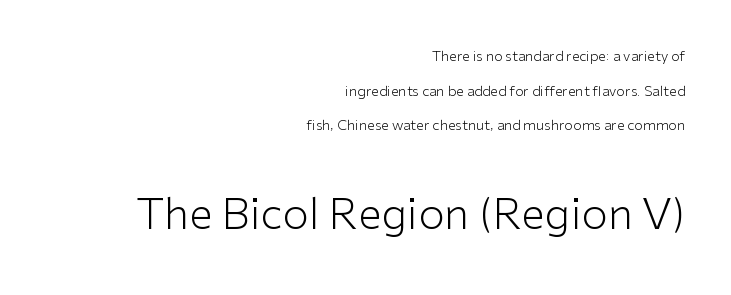
The image shows 43 px light sans-serif type, upright; set right-aligned, loose line spacing (2.48x), normal letter spacing, not underlined; the second (bottom) block is 3.07x larger; low stroke contrast and a medium x-height.
